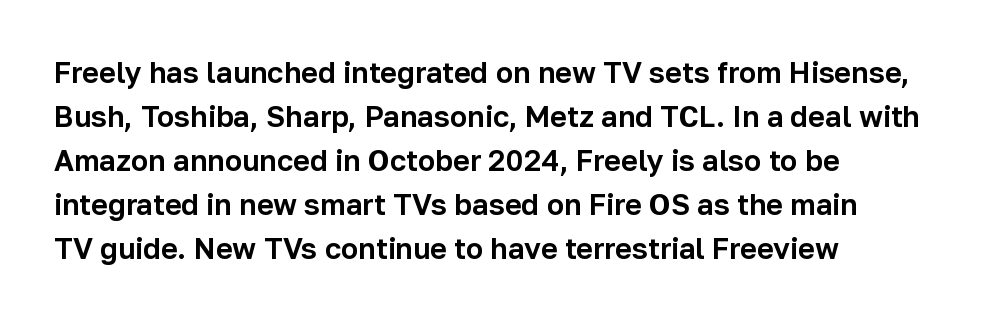
Q: Is the text italic (slanted)? A: No, it is upright.
Q: Is the typeface a serif or a sans-serif typeface? A: Sans-serif.
Q: Is the text underlined? A: No.
Q: How is the paragraph aligned? A: Left-aligned.
Q: Is the spacing between letters normal or unusually wide? A: Normal.
Q: Is the spacing between lines tight, normal or loose? A: Normal.
Q: Width (condensed, normal, or wide)? A: Normal.
Q: Stroke contrast? A: Low.
Q: x-height? A: Medium.
Q: Monospaced? A: No.
